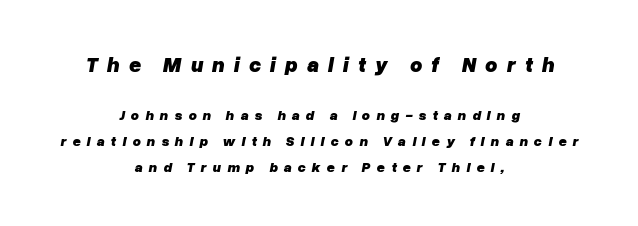
{"italic": "yes", "lean": "right", "slant_degrees": 10, "bold": "yes", "underline": "no", "align": "center", "line_spacing_ratio": 1.87, "letter_spacing": "wide", "letter_spacing_em": 0.43, "larger_block": "first", "size_ratio": 1.5, "glyph_px": 21}
